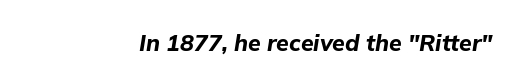
The image shows 23 px bold type, italic (leaning right); set normal letter spacing, not underlined.
